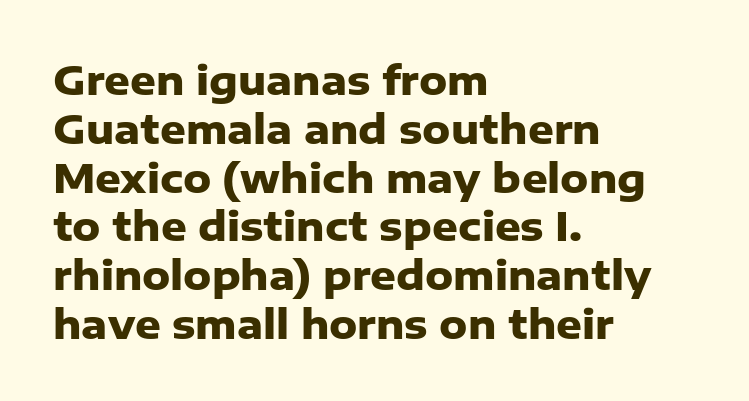
{"serif": "no", "italic": "no", "bold": "yes", "weight": "heavy", "width": "normal", "stroke_contrast": "low", "x_height": "medium", "monospaced": "no", "underline": "no", "align": "left", "line_spacing_ratio": 1.22, "letter_spacing": "normal", "letter_spacing_em": 0.0, "glyph_px": 40}
